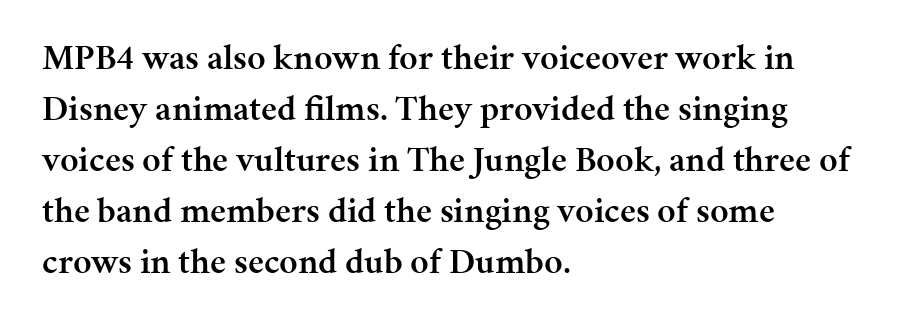
Honestly, the letter spacing is just normal — you wouldn't notice it. Does the leading feel generous? No, just average. Look at the stroke-to-counter ratio: somewhat heavy, a semibold. Look at the bottom of the vertical strokes: they flare into serifs here. The lettering stays uniformly vertical, giving the passage a roman look. Clear beneath every line of the passage.
